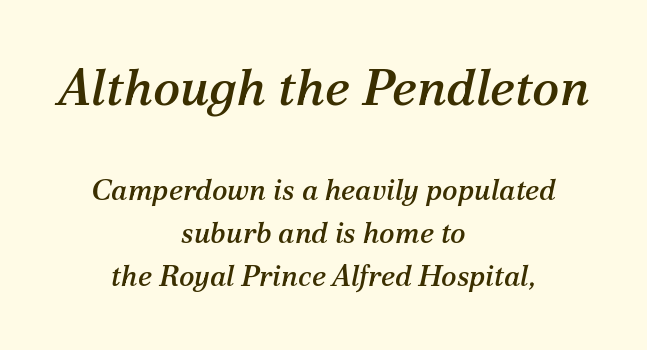
The image shows 51 px serif type, italic (leaning right); set centered, normal line spacing (1.49x), normal letter spacing, not underlined; the first (top) block is 1.76x larger; medium stroke contrast and a medium x-height.
